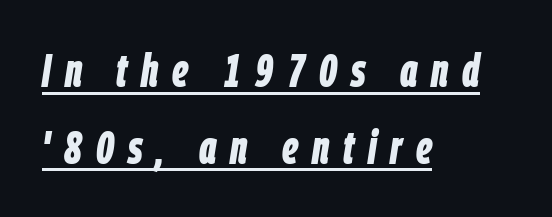
{"italic": "yes", "lean": "right", "slant_degrees": 9, "bold": "yes", "weight": "bold", "width": "condensed", "stroke_contrast": "low", "x_height": "large", "monospaced": "no", "underline": "yes", "align": "left", "line_spacing": "normal", "line_spacing_ratio": 1.67, "letter_spacing": "wide", "letter_spacing_em": 0.3, "glyph_px": 46}
